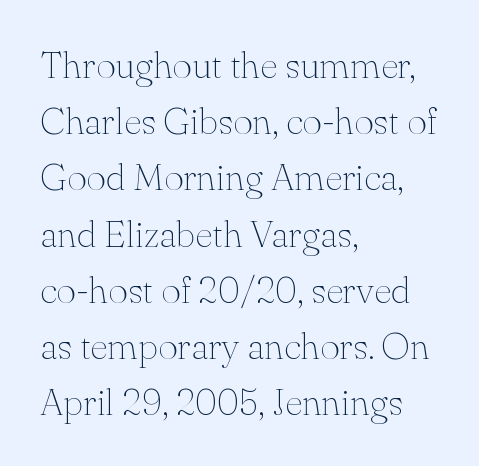
The image shows 38 px thin serif type, upright; set left-aligned, normal line spacing (1.48x), normal letter spacing, not underlined; medium stroke contrast and a small x-height.
